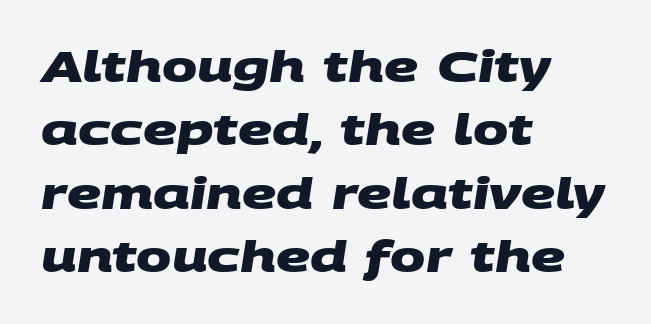
Font category for this specimen: sans-serif. Emphasis by weight is at full strength: bold. Varying glyph widths throughout — classic text-font behaviour. The line texture is even and compact thanks to regular tracking. Compared with a centered layout, this one pins lines to the left instead.
